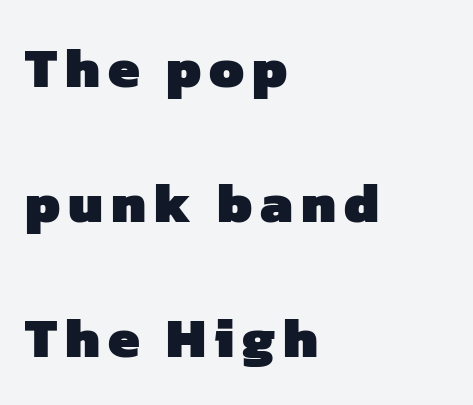
The image shows 56 px heavy sans-serif type; set left-aligned, loose line spacing (2.41x), not underlined; low stroke contrast and a medium x-height.
